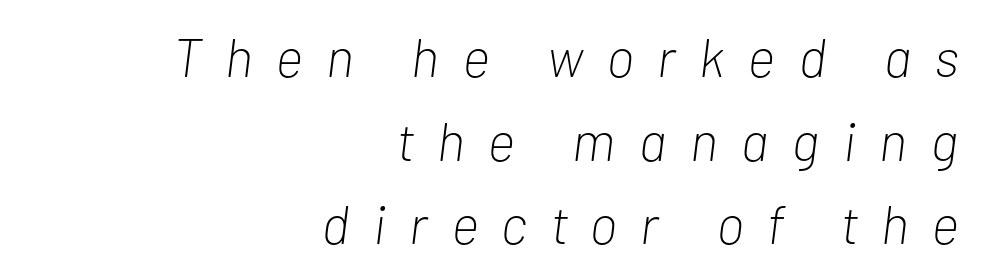
{"italic": "yes", "lean": "right", "slant_degrees": 7, "bold": "no", "weight": "light", "width": "condensed", "stroke_contrast": "low", "x_height": "medium", "monospaced": "no", "underline": "no", "align": "right", "line_spacing": "normal", "line_spacing_ratio": 1.55, "letter_spacing": "wide", "letter_spacing_em": 0.44, "glyph_px": 54}
